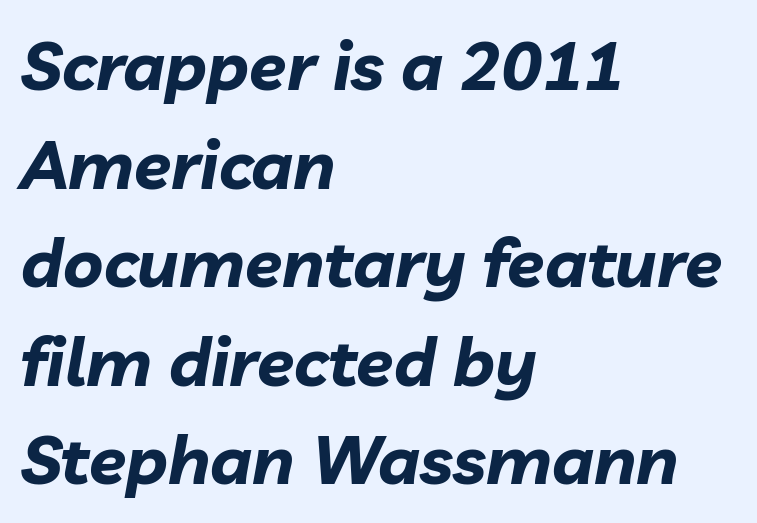
{"italic": "yes", "lean": "right", "slant_degrees": 10, "bold": "yes", "weight": "bold", "width": "normal", "stroke_contrast": "low", "x_height": "medium", "monospaced": "no", "underline": "no", "align": "left", "line_spacing": "normal", "line_spacing_ratio": 1.45, "letter_spacing": "normal", "letter_spacing_em": 0.0, "glyph_px": 68}
